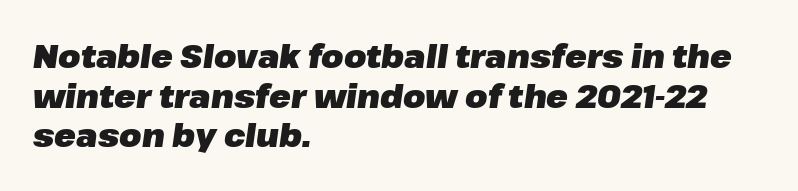
{"italic": "yes", "lean": "right", "slant_degrees": 8, "bold": "yes", "weight": "heavy", "width": "normal", "stroke_contrast": "low", "x_height": "medium", "monospaced": "no", "underline": "no", "align": "left", "line_spacing_ratio": 1.24, "letter_spacing": "normal", "letter_spacing_em": 0.0, "glyph_px": 32}
